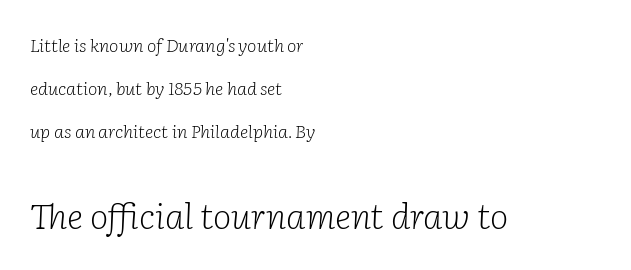
Examine the stroke ends and you'll spot serifs. You get the small type first, then a jump to larger type. The foot of each line stays bare and open. These lines stand farther apart than default settings would place them. In terms of posture, this sample is oblique. Character widths vary here, with narrow letters taking less room than wide ones.
